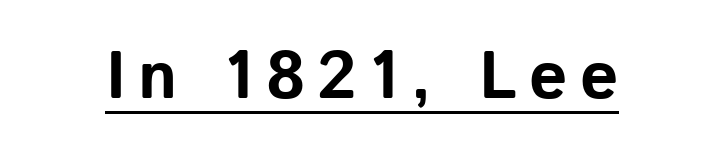
Notice how the stems are strictly vertical — no italics here. Unlike a traditional serif, this face leaves its strokes unadorned. In designer terms, the underline attribute is active on this setting. Note the varied advance widths — an 'i' is clearly narrower than an 'm'. I'd describe the lettering as bold — thick and assertive.
